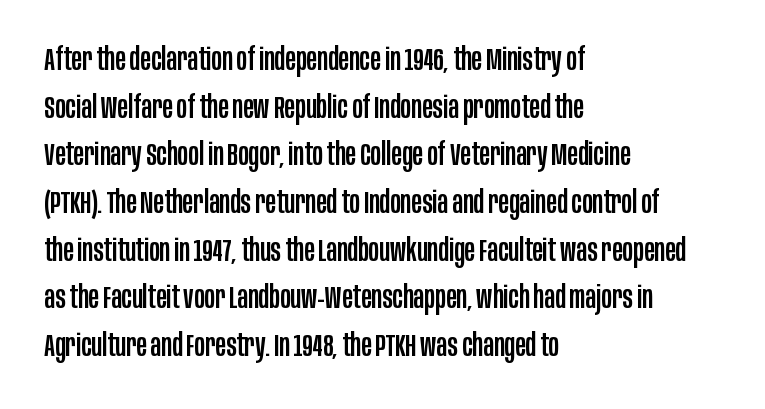
Q: Is the text italic (slanted)? A: No, it is upright.
Q: Is the typeface a serif or a sans-serif typeface? A: Sans-serif.
Q: Is the text underlined? A: No.
Q: How is the paragraph aligned? A: Left-aligned.
Q: Is the spacing between letters normal or unusually wide? A: Normal.
Q: Is the spacing between lines tight, normal or loose? A: Normal.
Q: Width (condensed, normal, or wide)? A: Condensed.
Q: Stroke contrast? A: Low.
Q: x-height? A: Large.
Q: Monospaced? A: No.
